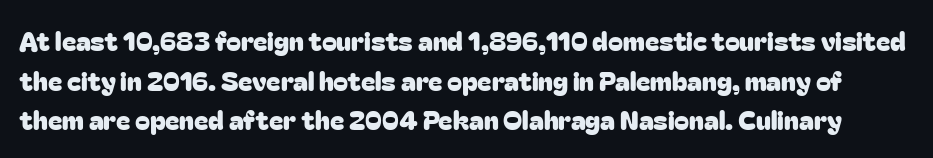
Q: Is the text italic (slanted)? A: No, it is upright.
Q: Is the text underlined? A: No.
Q: Is the spacing between letters normal or unusually wide? A: Normal.
Q: Is the spacing between lines tight, normal or loose? A: Normal.
